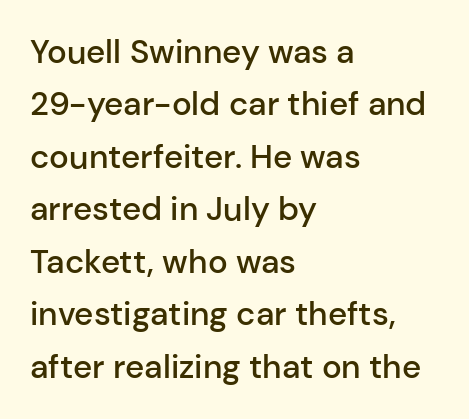
{"serif": "no", "italic": "no", "bold": "semi", "weight": "semibold", "width": "normal", "stroke_contrast": "low", "x_height": "medium", "monospaced": "no", "underline": "no", "align": "left", "line_spacing": "normal", "line_spacing_ratio": 1.59, "letter_spacing": "normal", "letter_spacing_em": 0.0, "glyph_px": 33}
